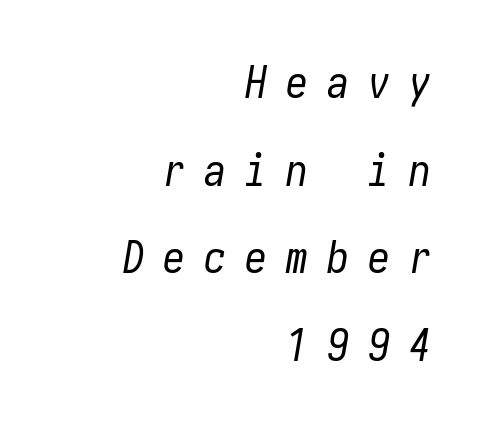
Q: Is the text bold? A: No.
Q: Is the text italic (slanted)? A: Yes, it leans right by about 10 degrees.
Q: Is the text underlined? A: No.
Q: How is the paragraph aligned? A: Right-aligned.
Q: Is the spacing between letters normal or unusually wide? A: Unusually wide.
Q: Is the spacing between lines tight, normal or loose? A: Loose.
Q: Width (condensed, normal, or wide)? A: Condensed.
Q: Stroke contrast? A: Low.
Q: x-height? A: Medium.
